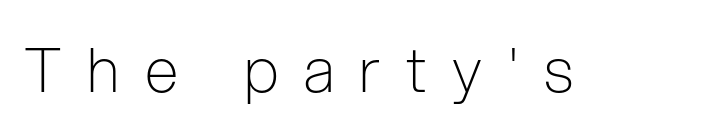
Glyph-to-glyph distance is far greater than everyday printed text. These lines are composed in type without serifs. The font's upright variant was chosen for this text. The face looks like a standard text weight, possibly lighter. Each letter keeps its own natural width here, so spacing adapts to shape.
